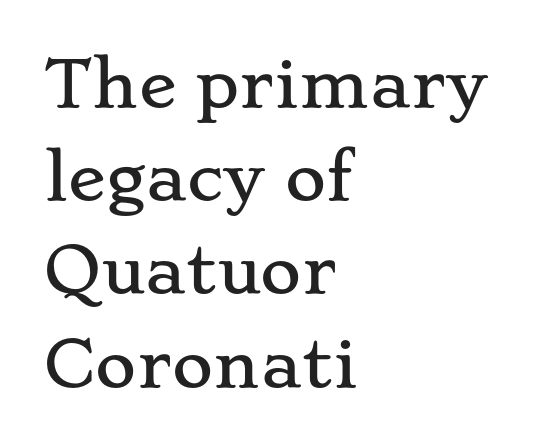
The image shows 63 px wide serif type, upright; set left-aligned, normal line spacing (1.48x), normal letter spacing, not underlined; low stroke contrast and a small x-height.
